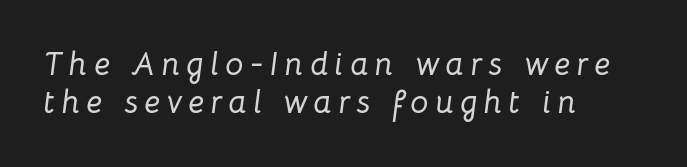
The image shows 32 px text type, italic (leaning right); set left-aligned, line spacing 1.18x, unusually wide letter spacing (+0.2 em), not underlined; low stroke contrast and a medium x-height.
